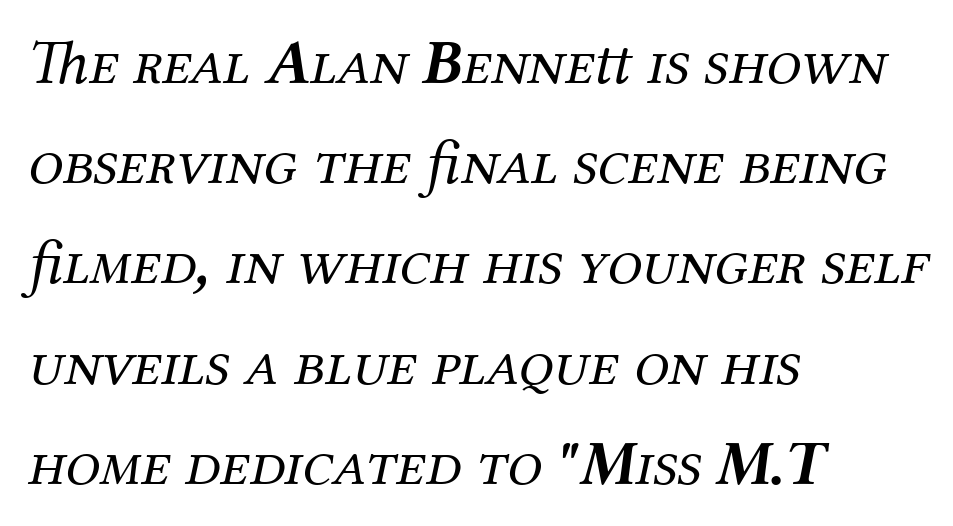
The image shows 63 px regular-weight serif type, italic (leaning right); set left-aligned, normal line spacing (1.59x), normal letter spacing, not underlined; medium stroke contrast and a medium x-height.
